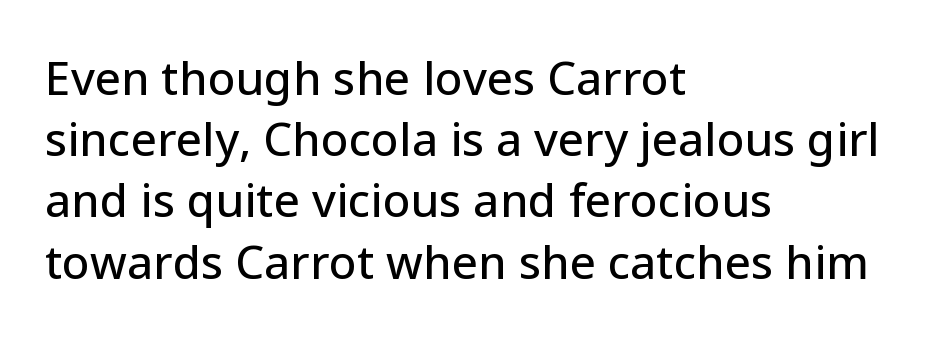
Q: Is the text italic (slanted)? A: No, it is upright.
Q: Is the typeface a serif or a sans-serif typeface? A: Sans-serif.
Q: Is the text underlined? A: No.
Q: How is the paragraph aligned? A: Left-aligned.
Q: Is the spacing between letters normal or unusually wide? A: Normal.
Q: Is the spacing between lines tight, normal or loose? A: Normal.
Q: Width (condensed, normal, or wide)? A: Normal.
Q: Stroke contrast? A: Low.
Q: x-height? A: Medium.
Q: Monospaced? A: No.
